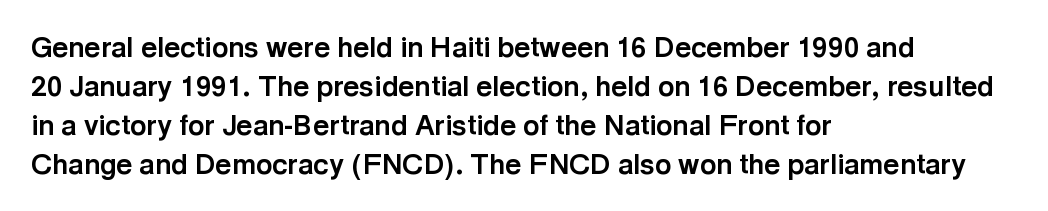
Q: Is the text bold? A: Yes.
Q: Is the text italic (slanted)? A: No, it is upright.
Q: Is the typeface a serif or a sans-serif typeface? A: Sans-serif.
Q: Is the text underlined? A: No.
Q: How is the paragraph aligned? A: Left-aligned.
Q: Is the spacing between letters normal or unusually wide? A: Normal.
Q: Is the spacing between lines tight, normal or loose? A: Normal.
Q: Width (condensed, normal, or wide)? A: Normal.
Q: x-height? A: Medium.
Q: Monospaced? A: No.
